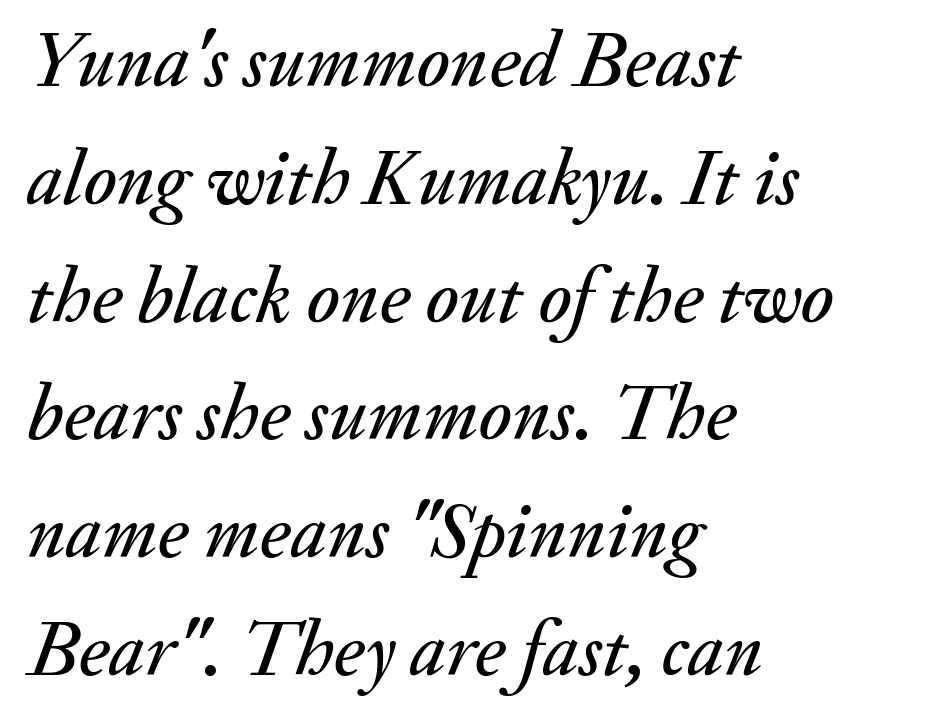
Q: Is the text italic (slanted)? A: Yes, it leans right by about 20 degrees.
Q: Is the text underlined? A: No.
Q: How is the paragraph aligned? A: Left-aligned.
Q: Is the spacing between letters normal or unusually wide? A: Normal.
Q: Is the spacing between lines tight, normal or loose? A: Normal.
Q: Width (condensed, normal, or wide)? A: Normal.
Q: Stroke contrast? A: Medium.
Q: x-height? A: Small.
Q: Monospaced? A: No.
